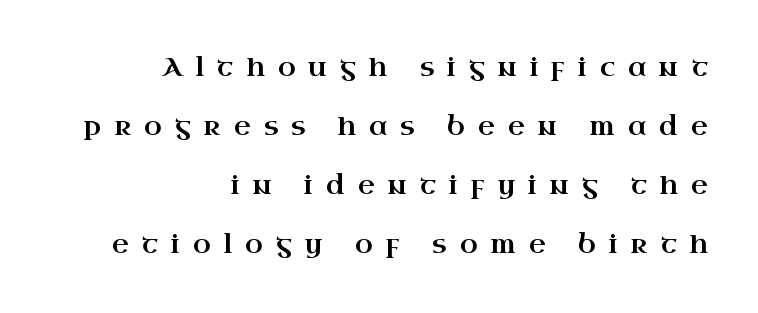
{"italic": "no", "underline": "no", "align": "right", "line_spacing": "loose", "line_spacing_ratio": 2.27, "letter_spacing": "wide", "letter_spacing_em": 0.5, "glyph_px": 26}
